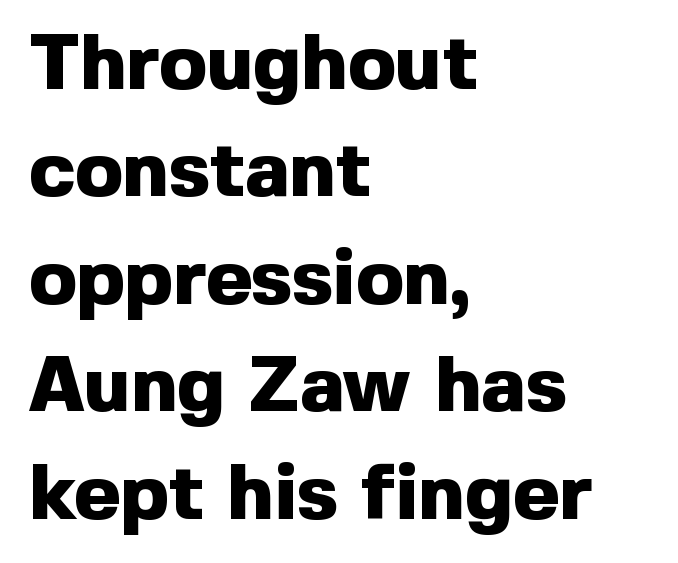
Q: Is the text bold? A: Yes.
Q: Is the text italic (slanted)? A: No, it is upright.
Q: Is the typeface a serif or a sans-serif typeface? A: Sans-serif.
Q: Is the text underlined? A: No.
Q: How is the paragraph aligned? A: Left-aligned.
Q: Is the spacing between letters normal or unusually wide? A: Normal.
Q: Is the spacing between lines tight, normal or loose? A: Normal.
Q: Width (condensed, normal, or wide)? A: Normal.
Q: x-height? A: Medium.
Q: Monospaced? A: No.
